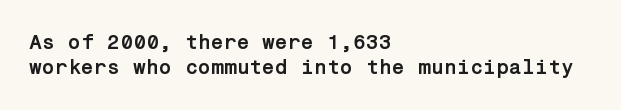
{"italic": "no", "bold": "yes", "underline": "no", "align": "left", "line_spacing_ratio": 1.21, "letter_spacing": "normal", "letter_spacing_em": 0.0, "glyph_px": 21}
